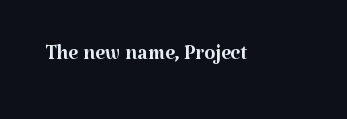
What stands out about the letter spacing? Nothing — it is the standard amount. Vertical strokes here are truly vertical. Anything drawn beneath the words? Only blank space. Is this a fixed-width face? No — the glyphs have proportional, varying widths. The characters display serif detailing at their extremities.
